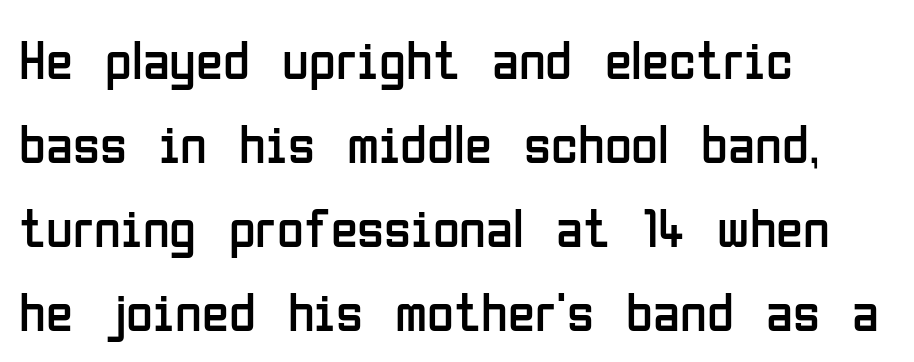
{"serif": "no", "italic": "no", "bold": "no", "weight": "regular", "width": "condensed", "stroke_contrast": "low", "x_height": "medium", "monospaced": "no", "underline": "no", "align": "left", "line_spacing": "normal", "line_spacing_ratio": 1.53, "letter_spacing": "normal", "letter_spacing_em": 0.0, "glyph_px": 55}
